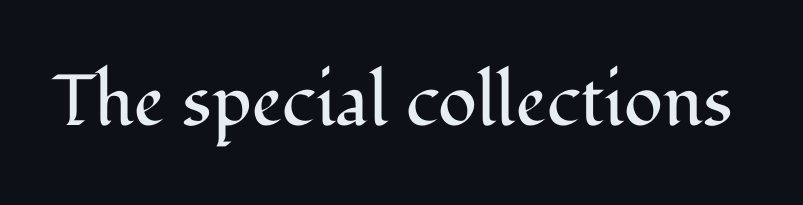
Q: Is the text bold? A: No.
Q: Is the text italic (slanted)? A: No, it is upright.
Q: Is the typeface a serif or a sans-serif typeface? A: Serif.
Q: Is the text underlined? A: No.
Q: Is the spacing between letters normal or unusually wide? A: Normal.
Q: Width (condensed, normal, or wide)? A: Normal.
Q: Stroke contrast? A: Medium.
Q: x-height? A: Medium.
Q: Monospaced? A: No.
